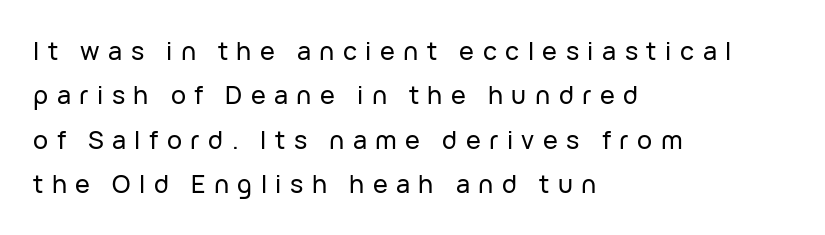
Letters rest on an invisible, unmarked baseline. Students, note that the glyphs here are deliberately spaced far apart. The setting favours the left margin, as ordinary paragraphs usually do. The specimen reads as upright at a glance.
